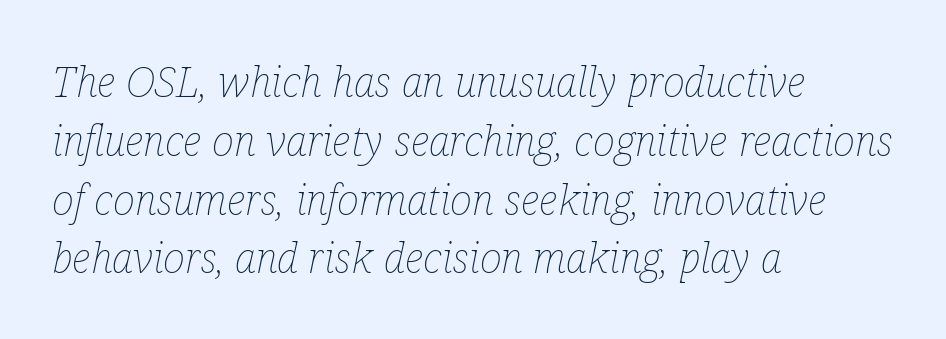
{"italic": "yes", "lean": "right", "slant_degrees": 12, "bold": "no", "weight": "thin", "width": "condensed", "stroke_contrast": "low", "x_height": "medium", "monospaced": "no", "underline": "no", "align": "left", "line_spacing": "normal", "line_spacing_ratio": 1.4, "letter_spacing": "normal", "letter_spacing_em": 0.0, "glyph_px": 42}
